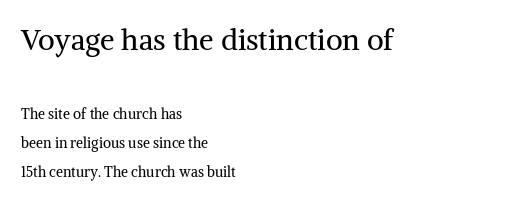
{"serif": "yes", "italic": "no", "bold": "no", "weight": "regular", "width": "normal", "stroke_contrast": "medium", "x_height": "medium", "monospaced": "no", "underline": "no", "align": "left", "line_spacing": "loose", "line_spacing_ratio": 2.09, "letter_spacing": "normal", "letter_spacing_em": 0.0, "larger_block": "first", "size_ratio": 2.07, "glyph_px": 29}
